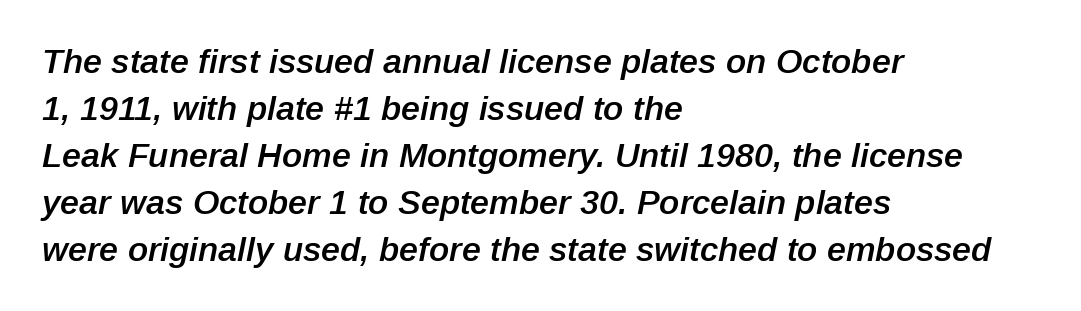
{"italic": "yes", "lean": "right", "slant_degrees": 12, "bold": "semi", "weight": "semibold", "width": "normal", "stroke_contrast": "low", "x_height": "medium", "monospaced": "no", "underline": "no", "align": "left", "line_spacing": "normal", "line_spacing_ratio": 1.38, "letter_spacing": "normal", "letter_spacing_em": 0.0, "glyph_px": 34}
